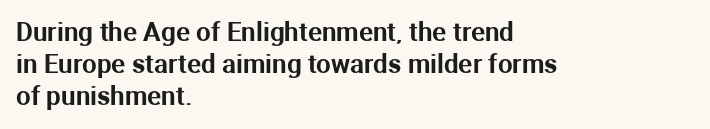
Q: Is the text italic (slanted)? A: No, it is upright.
Q: Is the text underlined? A: No.
Q: How is the paragraph aligned? A: Left-aligned.
Q: Is the spacing between letters normal or unusually wide? A: Normal.
